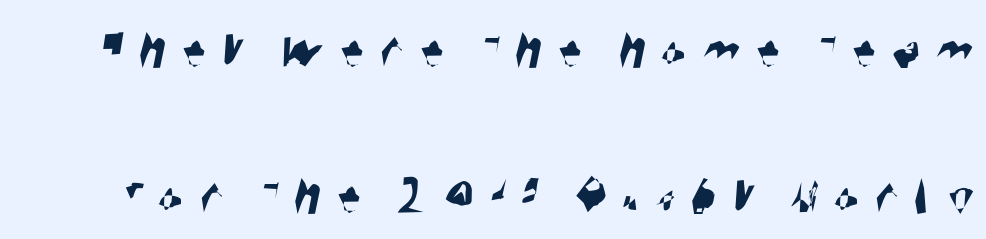
{"serif": "no", "width": "condensed", "stroke_contrast": "high", "x_height": "large", "monospaced": "no", "underline": "no", "line_spacing": "loose", "line_spacing_ratio": 2.48, "letter_spacing": "wide", "letter_spacing_em": 0.27, "glyph_px": 59}
